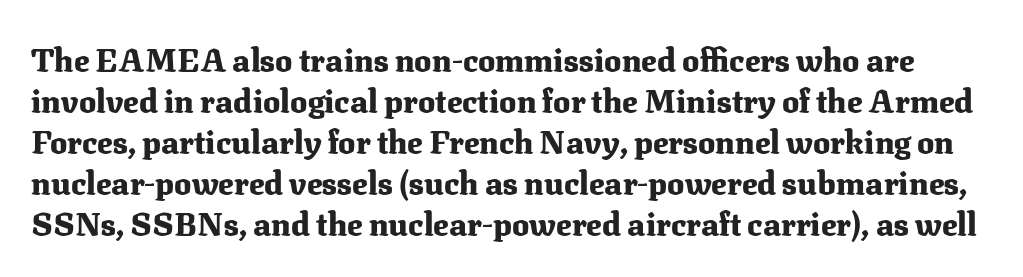
Compared with typical body copy, the letter spacing here is the same. Upright lettering throughout. Strokes here are thick enough to call this a true bold. This sample keeps an unexceptional amount of space between lines. The words here are not underlined.
